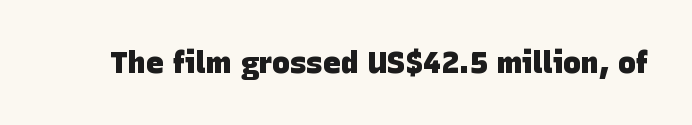
Q: Is the text bold? A: Yes.
Q: Is the typeface a serif or a sans-serif typeface? A: Sans-serif.
Q: Is the text underlined? A: No.
Q: Is the spacing between letters normal or unusually wide? A: Normal.
Q: Width (condensed, normal, or wide)? A: Normal.
Q: Stroke contrast? A: Low.
Q: x-height? A: Large.
Q: Monospaced? A: No.
